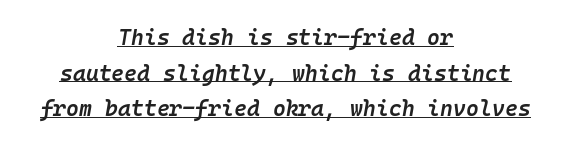
Q: Is the text bold? A: Semi-bold.
Q: Is the text italic (slanted)? A: Yes, it leans right by about 10 degrees.
Q: Is the text underlined? A: Yes.
Q: How is the paragraph aligned? A: Centered.
Q: Is the spacing between letters normal or unusually wide? A: Normal.
Q: Is the spacing between lines tight, normal or loose? A: Normal.
